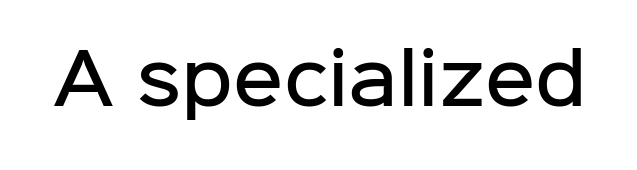
{"serif": "no", "italic": "no", "bold": "semi", "weight": "semibold", "width": "normal", "stroke_contrast": "low", "x_height": "medium", "monospaced": "no", "underline": "no", "letter_spacing": "normal", "letter_spacing_em": 0.0, "glyph_px": 69}
